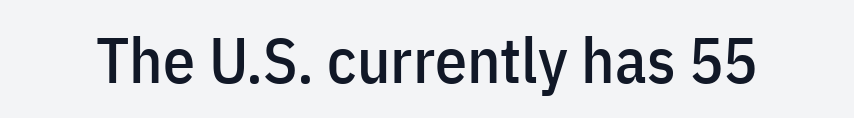
The image shows 64 px condensed sans-serif type, upright; set normal letter spacing, not underlined; low stroke contrast and a medium x-height.
